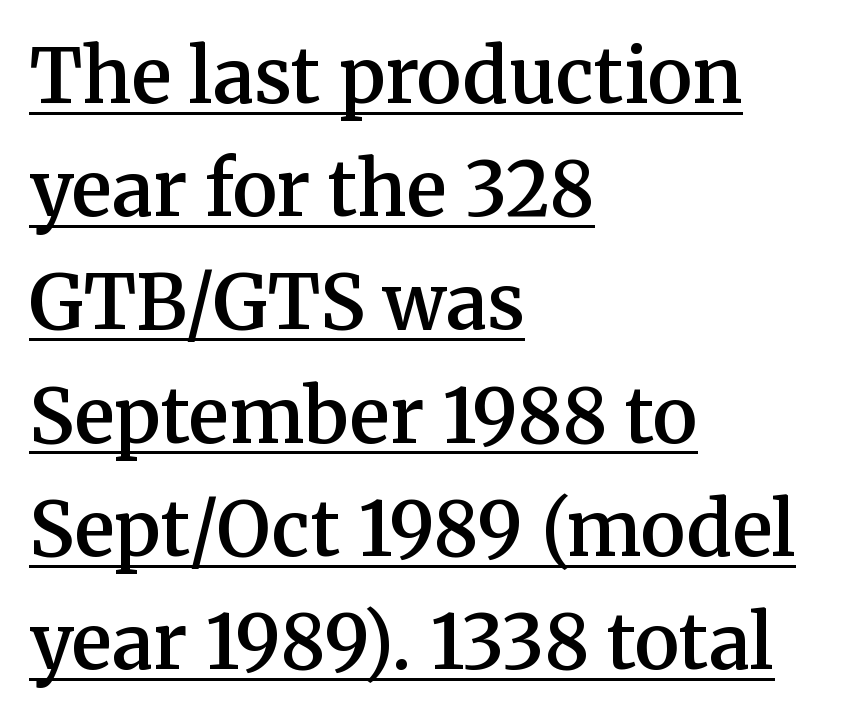
Successive baselines arrive at the customary interval. Does the weight exceed regular? Yes, but only to semibold. The passage shown has conventional tracking throughout. Compared with undecorated copy, this sample adds a rule below the words.
